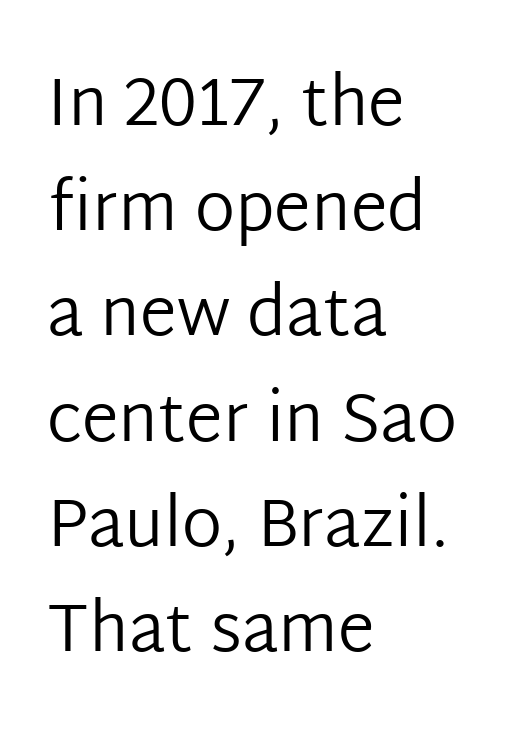
The image shows 67 px regular-weight sans-serif type, upright; set left-aligned, normal line spacing (1.57x), normal letter spacing, not underlined; low stroke contrast and a medium x-height.
